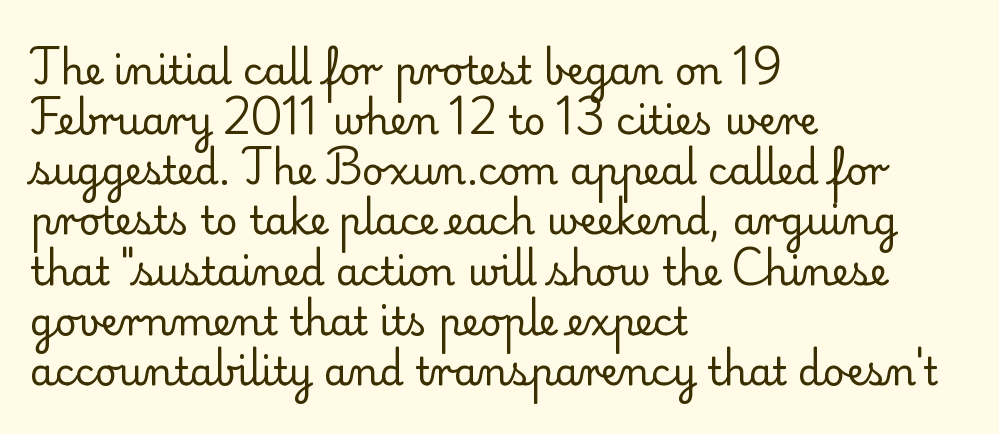
Q: Is the text bold? A: No.
Q: Is the text italic (slanted)? A: No, it is upright.
Q: Is the typeface a serif or a sans-serif typeface? A: Serif.
Q: Is the text underlined? A: No.
Q: How is the paragraph aligned? A: Left-aligned.
Q: Is the spacing between letters normal or unusually wide? A: Normal.
Q: Is the spacing between lines tight, normal or loose? A: Normal.
Q: Width (condensed, normal, or wide)? A: Normal.
Q: Stroke contrast? A: Low.
Q: x-height? A: Small.
Q: Monospaced? A: No.
